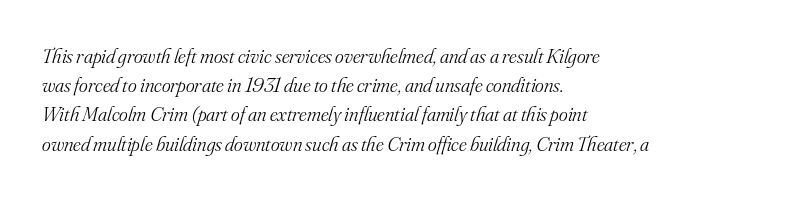
The image shows 21 px text type, italic (leaning right); set left-aligned, normal line spacing (1.39x), normal letter spacing, not underlined.
